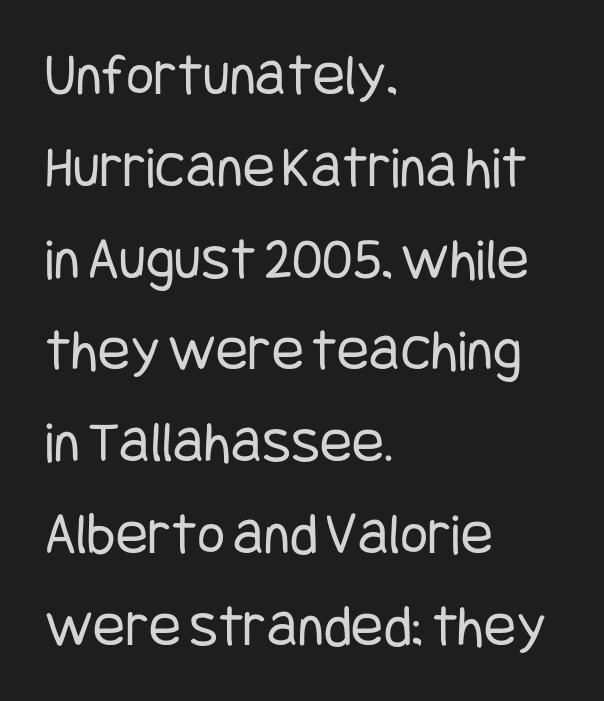
This rendering leaves character spacing at its baseline value. Where is the straight margin? On the left. Just letters on the line, the space beneath them empty. No heavy texture on the line: the type isn't bold. Unlike a traditional serif, this face leaves its strokes unadorned. The type sits square on the baseline with zero lean.
